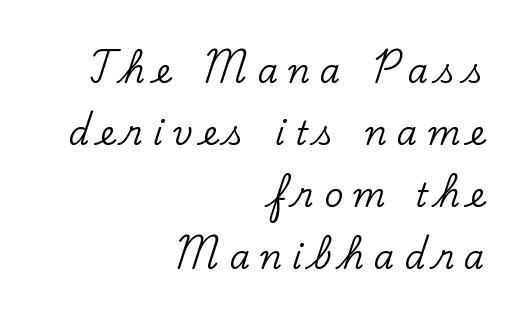
Q: Is the text italic (slanted)? A: Yes.
Q: Is the typeface a serif or a sans-serif typeface? A: Serif.
Q: Is the text underlined? A: No.
Q: How is the paragraph aligned? A: Right-aligned.
Q: Is the spacing between letters normal or unusually wide? A: Unusually wide.
Q: Width (condensed, normal, or wide)? A: Normal.
Q: Stroke contrast? A: Low.
Q: x-height? A: Small.
Q: Monospaced? A: No.
